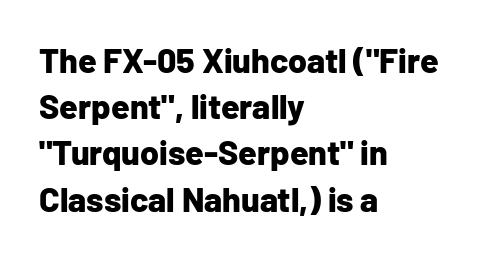
The vertical gap from one line to the next is medium. The rendering uses natural spacing where letterforms have individual widths. If you drew a line through each stem, it would be perfectly vertical. The passage shown has conventional tracking throughout. Lines of text with bare space underneath. To sum up the face: it is a sans, with no serifs.
